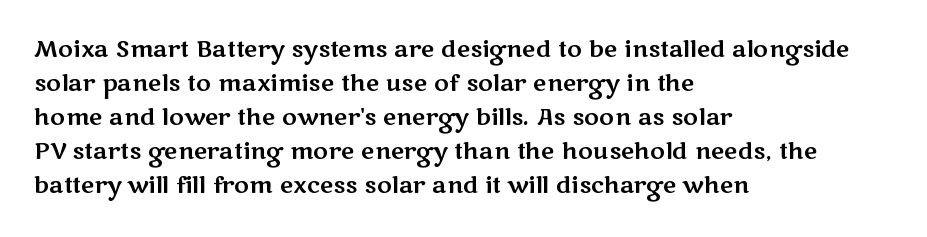
Q: Is the text italic (slanted)? A: No, it is upright.
Q: Is the text underlined? A: No.
Q: How is the paragraph aligned? A: Left-aligned.
Q: Is the spacing between letters normal or unusually wide? A: Normal.
Q: Is the spacing between lines tight, normal or loose? A: Normal.
